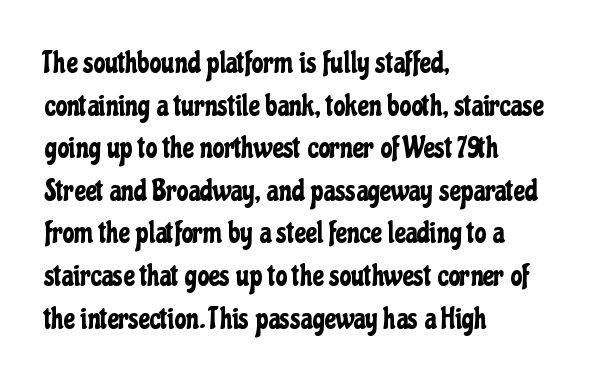
Q: Is the text italic (slanted)? A: No, it is upright.
Q: Is the typeface a serif or a sans-serif typeface? A: Sans-serif.
Q: Is the text underlined? A: No.
Q: How is the paragraph aligned? A: Left-aligned.
Q: Is the spacing between letters normal or unusually wide? A: Normal.
Q: Is the spacing between lines tight, normal or loose? A: Normal.
Q: Width (condensed, normal, or wide)? A: Condensed.
Q: Stroke contrast? A: Low.
Q: x-height? A: Medium.
Q: Monospaced? A: No.
